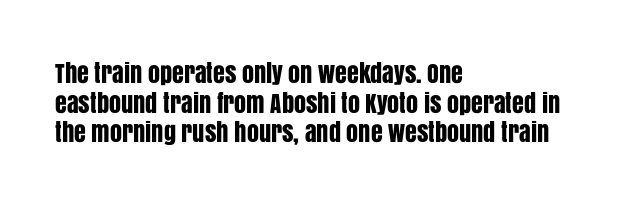
The image shows 24 px text type, upright; set left-aligned, line spacing 1.23x, normal letter spacing, not underlined.
